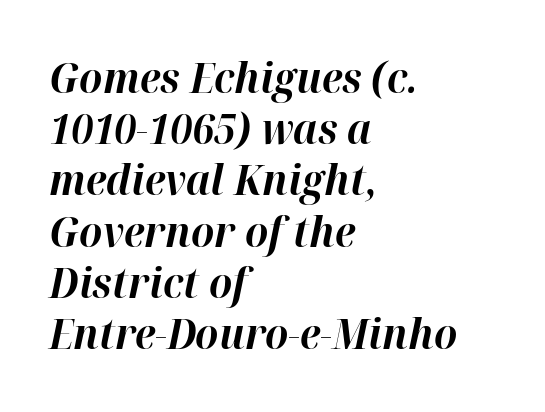
The image shows 41 px bold type, italic (leaning right); set left-aligned, normal line spacing (1.25x), normal letter spacing, not underlined; high stroke contrast and a medium x-height.
